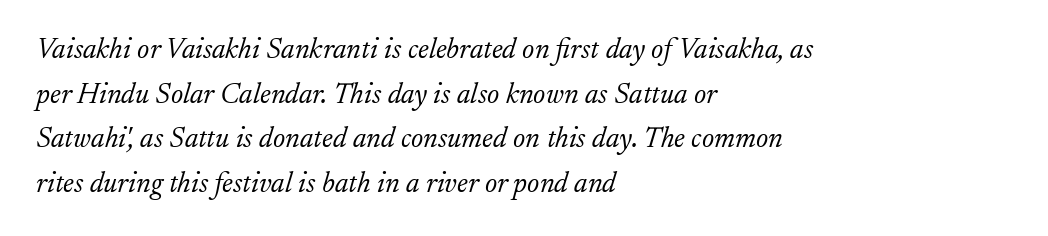
Proportional: the letters do not fall into vertical columns. Posture: slanted. This is serif lettering, the kind often seen in printed books. There is no visible air inserted between adjacent glyphs. In terms of leading, this rendering sits right in the middle.
